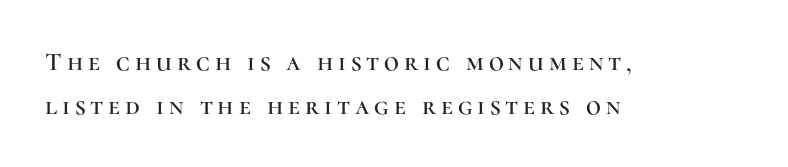
The image shows 26 px text type, upright; set left-aligned, normal line spacing (1.69x), not underlined.
